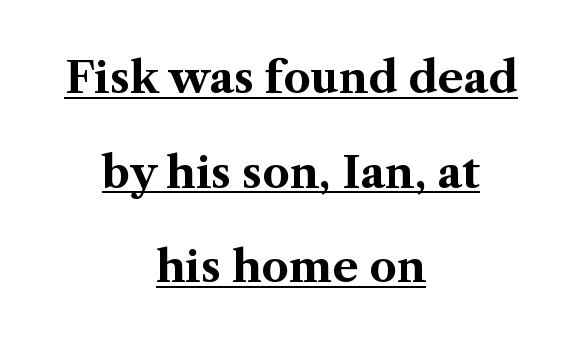
Q: Is the text bold? A: Yes.
Q: Is the text italic (slanted)? A: No, it is upright.
Q: Is the typeface a serif or a sans-serif typeface? A: Serif.
Q: Is the text underlined? A: Yes.
Q: How is the paragraph aligned? A: Centered.
Q: Is the spacing between letters normal or unusually wide? A: Normal.
Q: Is the spacing between lines tight, normal or loose? A: Loose.
Q: Width (condensed, normal, or wide)? A: Normal.
Q: Stroke contrast? A: Medium.
Q: x-height? A: Medium.
Q: Monospaced? A: No.
